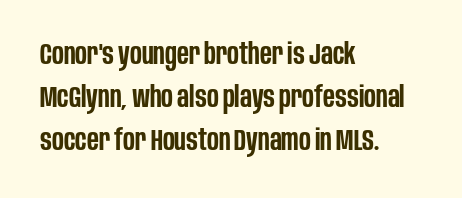
Q: Is the text bold? A: Semi-bold.
Q: Is the text italic (slanted)? A: No, it is upright.
Q: Is the typeface a serif or a sans-serif typeface? A: Sans-serif.
Q: Is the text underlined? A: No.
Q: How is the paragraph aligned? A: Left-aligned.
Q: Is the spacing between letters normal or unusually wide? A: Normal.
Q: Is the spacing between lines tight, normal or loose? A: Normal.
Q: Width (condensed, normal, or wide)? A: Condensed.
Q: Stroke contrast? A: Low.
Q: x-height? A: Large.
Q: Monospaced? A: No.
